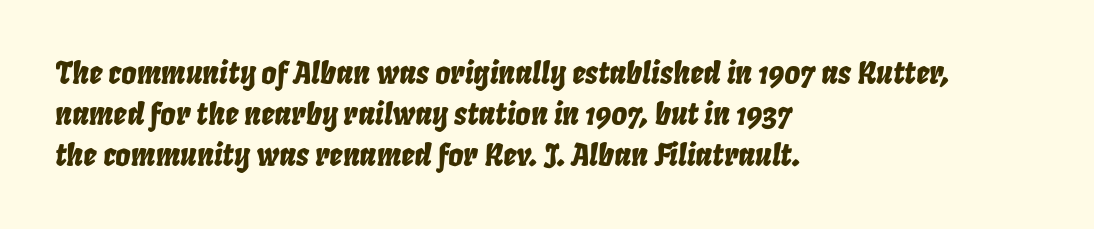
These lines are rendered in a variable-pitch font. When letters slant like this, we call the style italic. Check the space under the baseline: it is left empty. The lines in this sample share a left origin and differ only in where they stop. The passage shown stacks its lines at a standard gap.
